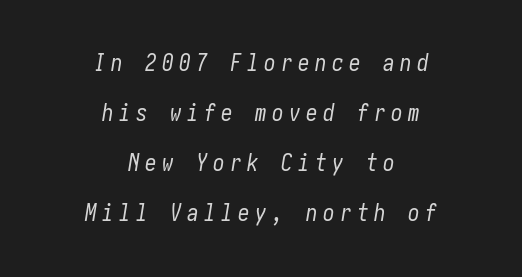
Q: Is the text bold? A: No.
Q: Is the text italic (slanted)? A: Yes, it leans right by about 10 degrees.
Q: Is the text underlined? A: No.
Q: How is the paragraph aligned? A: Centered.
Q: Is the spacing between letters normal or unusually wide? A: Unusually wide.
Q: Is the spacing between lines tight, normal or loose? A: Loose.
